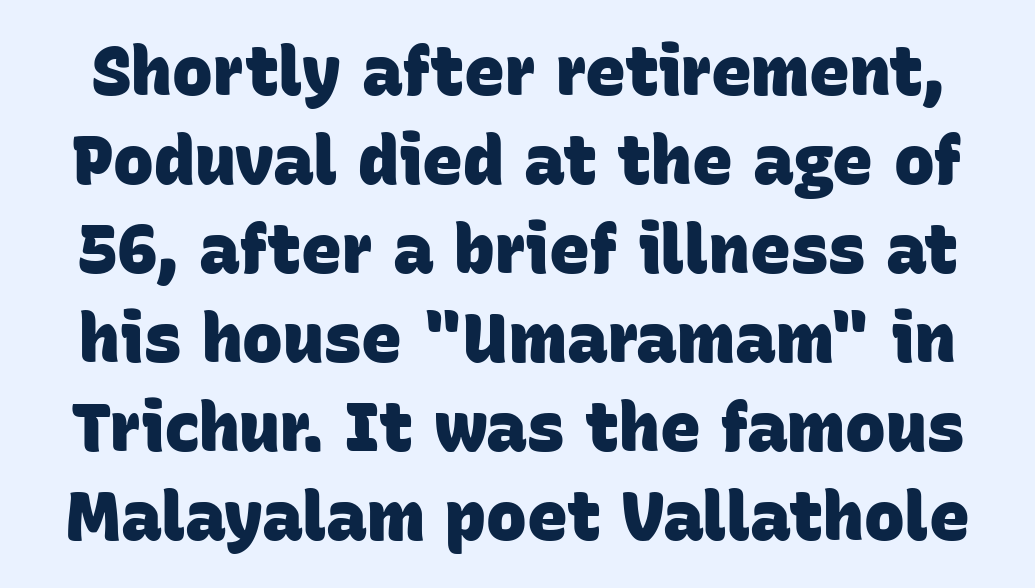
The image shows 68 px heavy sans-serif type; set normal line spacing (1.31x), normal letter spacing, not underlined; low stroke contrast and a large x-height.
